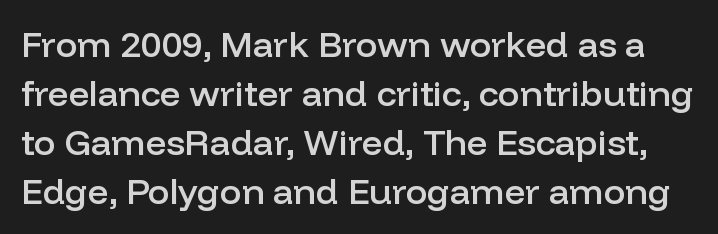
{"serif": "no", "italic": "no", "bold": "semi", "weight": "semibold", "width": "normal", "stroke_contrast": "low", "x_height": "medium", "monospaced": "no", "underline": "no", "line_spacing": "normal", "line_spacing_ratio": 1.36, "letter_spacing": "normal", "letter_spacing_em": 0.0, "glyph_px": 36}
